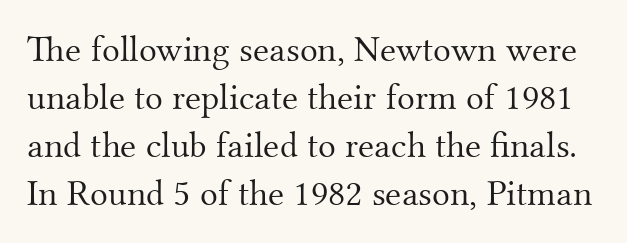
Letters have the restrained weight of plain body copy at most. Nope, not italic — everything's standing straight. The vertical gap from one line to the next is medium. The line texture is even and compact thanks to regular tracking. Is this a fixed-width face? No — the glyphs have proportional, varying widths.
